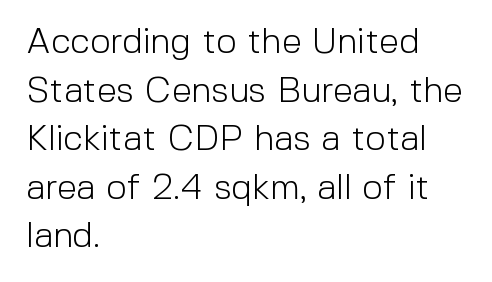
Q: Is the text bold? A: No.
Q: Is the text italic (slanted)? A: No, it is upright.
Q: Is the typeface a serif or a sans-serif typeface? A: Sans-serif.
Q: Is the text underlined? A: No.
Q: How is the paragraph aligned? A: Left-aligned.
Q: Is the spacing between letters normal or unusually wide? A: Normal.
Q: Is the spacing between lines tight, normal or loose? A: Normal.
Q: Width (condensed, normal, or wide)? A: Normal.
Q: x-height? A: Medium.
Q: Monospaced? A: No.
